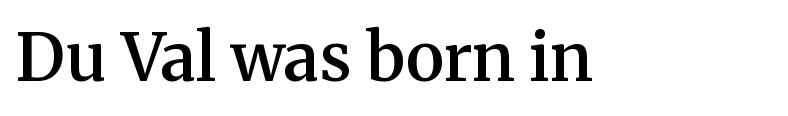
Q: Is the text bold? A: Semi-bold.
Q: Is the text italic (slanted)? A: No, it is upright.
Q: Is the typeface a serif or a sans-serif typeface? A: Serif.
Q: Is the text underlined? A: No.
Q: Is the spacing between letters normal or unusually wide? A: Normal.
Q: Width (condensed, normal, or wide)? A: Normal.
Q: Stroke contrast? A: Medium.
Q: x-height? A: Medium.
Q: Monospaced? A: No.
